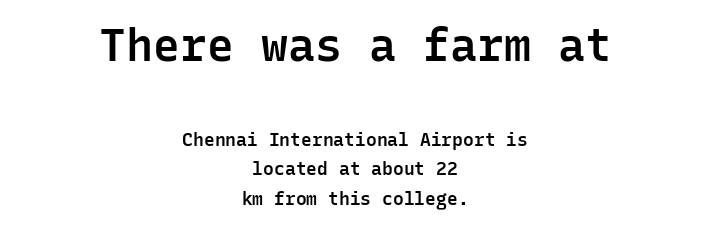
The image shows 45 px semibold sans-serif type, upright, monospaced; set centered, normal line spacing (1.64x), normal letter spacing, not underlined; the first (top) block is 2.5x larger; low stroke contrast and a medium x-height.
